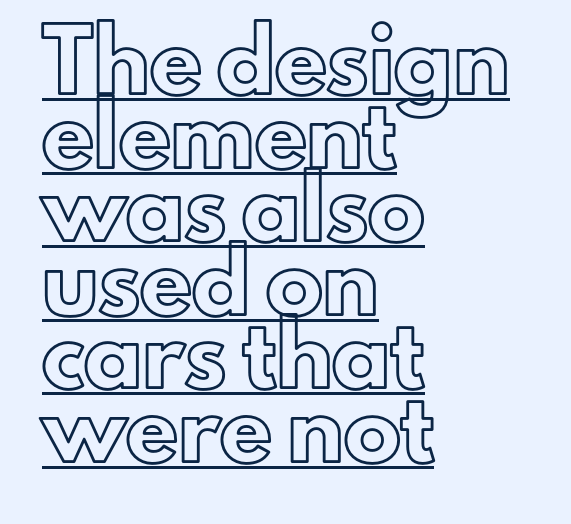
{"italic": "no", "width": "normal", "x_height": "small", "monospaced": "no", "underline": "yes", "align": "left", "line_spacing": "normal", "line_spacing_ratio": 1.29, "letter_spacing": "normal", "letter_spacing_em": 0.0, "glyph_px": 57}
